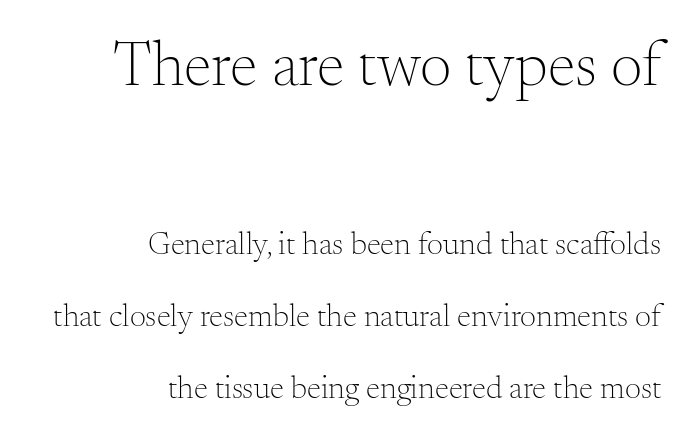
{"serif": "yes", "italic": "no", "bold": "no", "weight": "light", "width": "normal", "stroke_contrast": "medium", "x_height": "small", "monospaced": "no", "underline": "no", "align": "right", "line_spacing": "loose", "line_spacing_ratio": 2.25, "letter_spacing": "normal", "letter_spacing_em": 0.0, "larger_block": "first", "size_ratio": 1.97, "glyph_px": 63}
